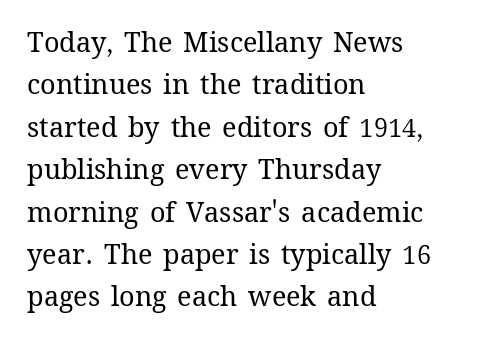
{"italic": "no", "bold": "no", "underline": "no", "align": "left", "line_spacing": "normal", "line_spacing_ratio": 1.57, "letter_spacing": "normal", "letter_spacing_em": 0.0, "glyph_px": 27}
